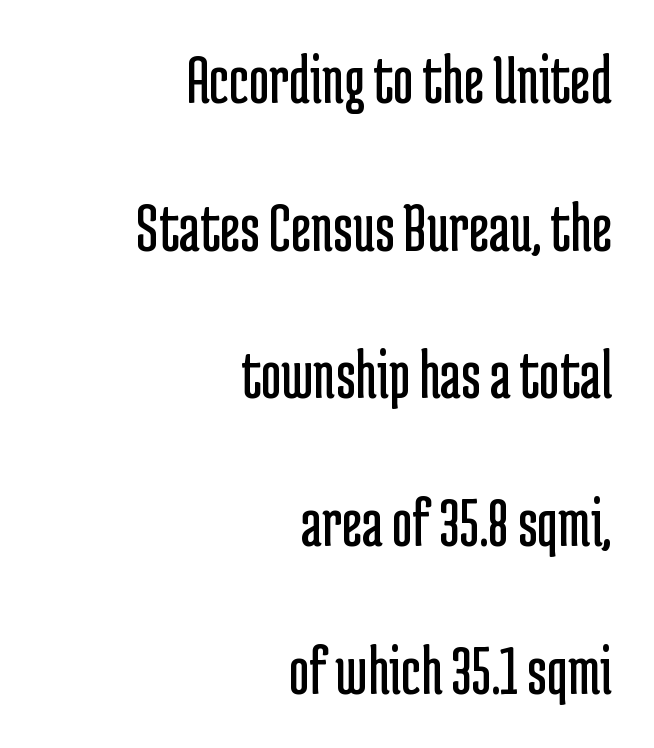
The gaps between neighbouring characters are ordinary and unremarkable. The zone under the glyphs is completely vacant. The line-height multiplier appears high, well above default. Stroke terminals: plain, sans-serif. Designer's note — italics off, roman on.
